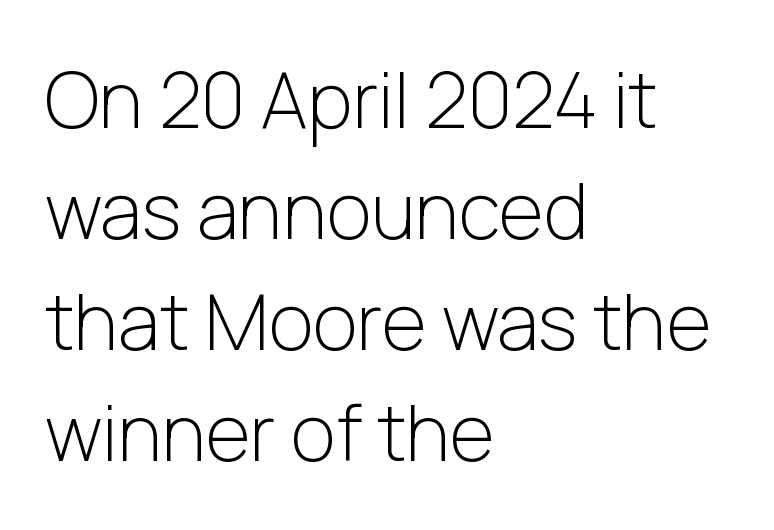
The image shows 77 px light sans-serif type, upright; set left-aligned, normal line spacing (1.44x), normal letter spacing, not underlined; low stroke contrast and a medium x-height.
